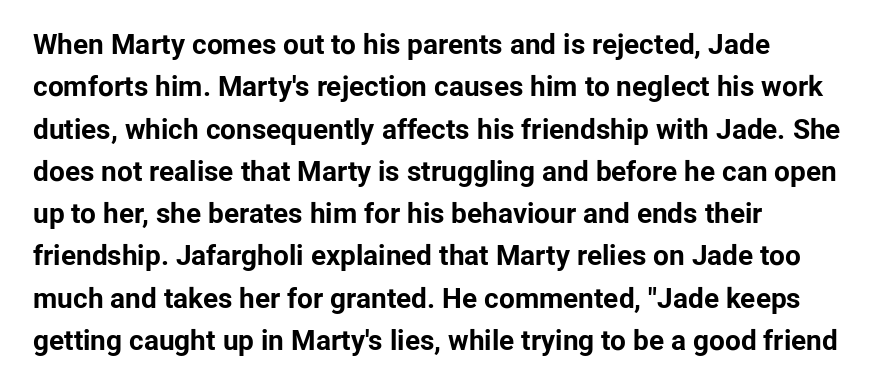
Underline: absent. Students, note that the glyphs here touch the page at normal intervals. This rendering employs a face without finishing strokes, i.e., a sans-serif. Vertical strokes here are truly vertical. Here the designer chose a conventional face with non-uniform glyph widths. This rendering uses left alignment, leaving the right contour irregular.
